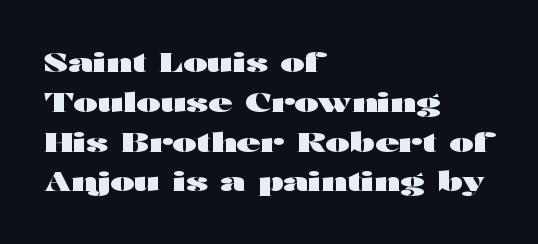
Plenty of ink on the page — the face is bold. Vertical spacing — default. Descenders hang freely into open space. All the whitespace from short lines collects on the right. This rendering leaves character spacing at its baseline value. Do the letters lean? They stand straight.
